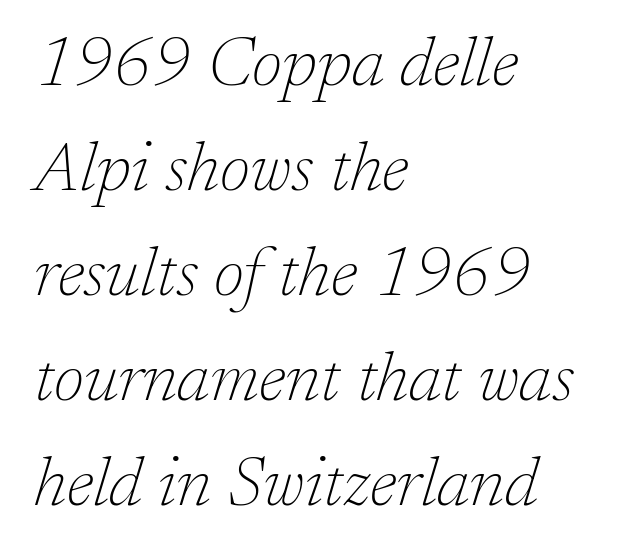
Q: Is the text bold? A: No.
Q: Is the text italic (slanted)? A: Yes, it leans right by about 17 degrees.
Q: Is the typeface a serif or a sans-serif typeface? A: Serif.
Q: Is the text underlined? A: No.
Q: How is the paragraph aligned? A: Left-aligned.
Q: Is the spacing between letters normal or unusually wide? A: Normal.
Q: Is the spacing between lines tight, normal or loose? A: Normal.
Q: Width (condensed, normal, or wide)? A: Normal.
Q: Stroke contrast? A: Low.
Q: x-height? A: Medium.
Q: Monospaced? A: No.
